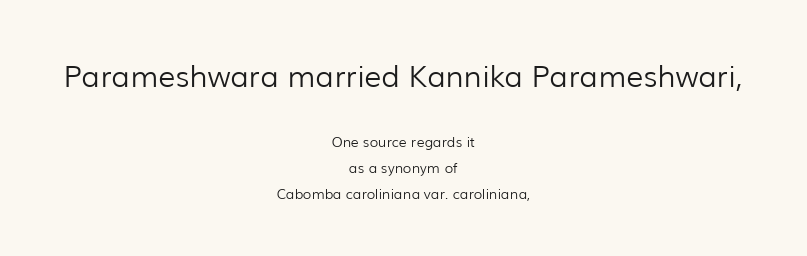
{"serif": "no", "italic": "no", "bold": "no", "weight": "light", "width": "normal", "stroke_contrast": "low", "x_height": "medium", "monospaced": "no", "underline": "no", "align": "center", "line_spacing_ratio": 1.85, "letter_spacing": "normal", "letter_spacing_em": 0.0, "larger_block": "first", "size_ratio": 2.14, "glyph_px": 30}
